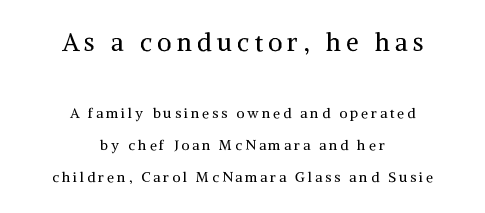
The image shows 25 px text type, upright; set centered, loose line spacing (2.31x), unusually wide letter spacing (+0.21 em), not underlined; the first (top) block is 1.79x larger.
